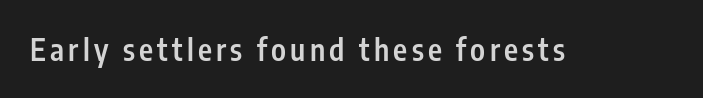
Q: Is the text bold? A: Semi-bold.
Q: Is the text italic (slanted)? A: No, it is upright.
Q: Is the typeface a serif or a sans-serif typeface? A: Sans-serif.
Q: Is the text underlined? A: No.
Q: Width (condensed, normal, or wide)? A: Condensed.
Q: Stroke contrast? A: Low.
Q: x-height? A: Medium.
Q: Monospaced? A: No.
